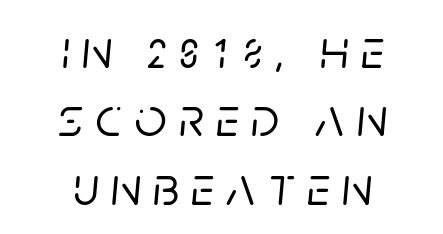
Letter spacing: wide. The text carries the slant typical of an italic or oblique font. Looks like regular typesetting: each glyph gets only the width it needs. Words float on clear page, feet unadorned. Reading down the block, each line starts at a different indent, mirrored at its end.
